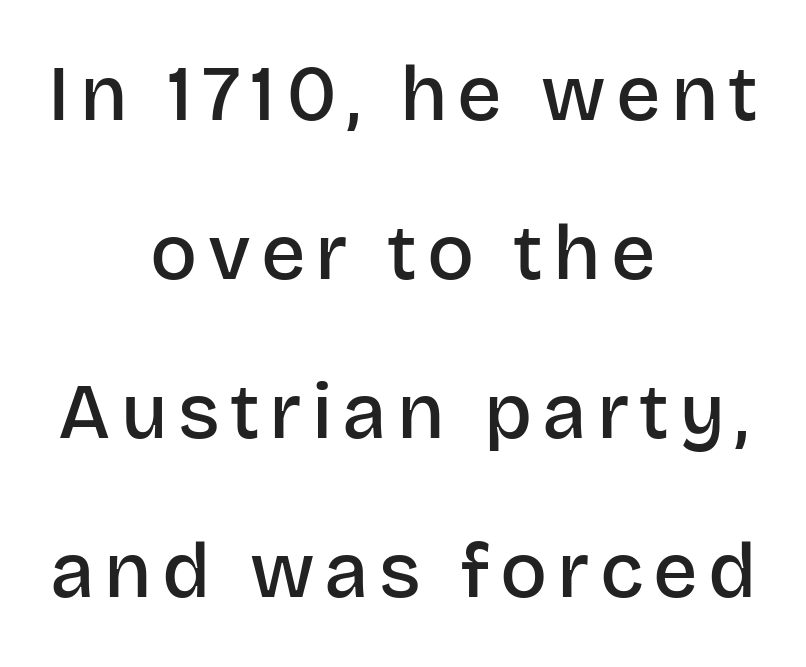
Notice the strokes are somewhat thickened but not fully heavy: this is a semibold. Quick note: not italic, upright. Horizontal alignment here is central, giving a formal, balanced look. This sample has the flowing, uneven cadence of proportional lettering. The font family rendered here belongs to the sans-serif group.
